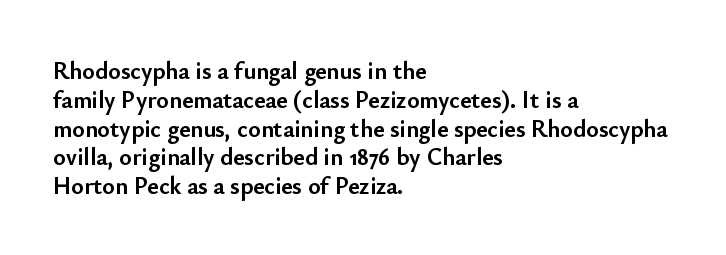
Q: Is the text bold? A: Yes.
Q: Is the text italic (slanted)? A: No, it is upright.
Q: Is the text underlined? A: No.
Q: How is the paragraph aligned? A: Left-aligned.
Q: Is the spacing between letters normal or unusually wide? A: Normal.
